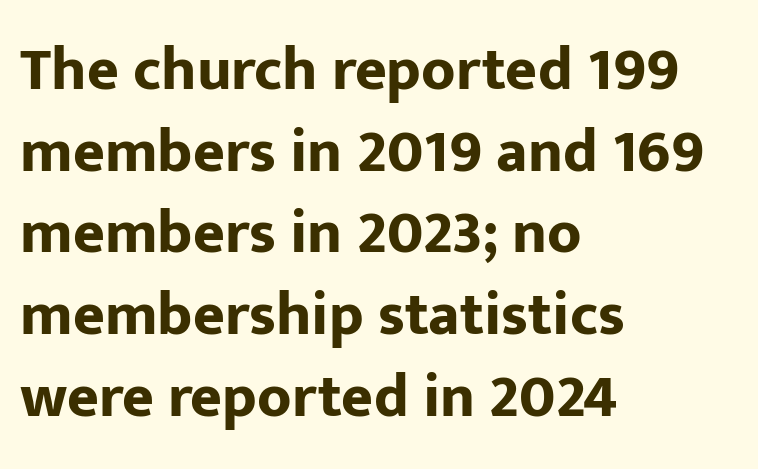
The image shows 61 px bold sans-serif type, upright; set left-aligned, normal line spacing (1.34x), normal letter spacing, not underlined; low stroke contrast and a medium x-height.
